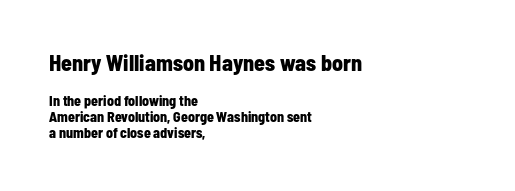
The ragged edge is on the right, which tells us the setting is flush left. The designer dialed line spacing down below the default. The rendering keeps characters at their native spacing. The zone under the glyphs is completely vacant. Rendered with straight, roman letterforms. The composition opens big and finishes small.
